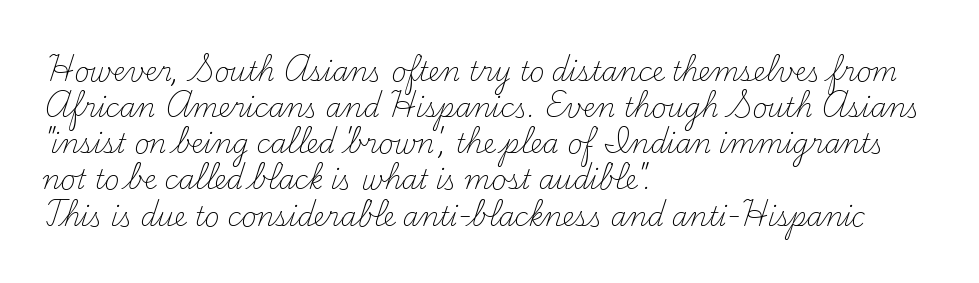
The image shows 26 px text type; set left-aligned, normal line spacing (1.39x), normal letter spacing, not underlined.
